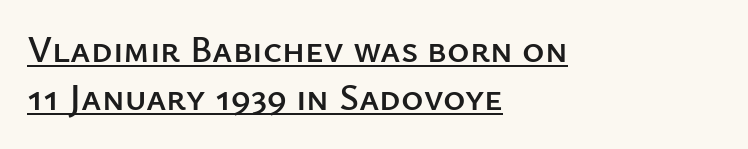
Q: Is the text italic (slanted)? A: No, it is upright.
Q: Is the typeface a serif or a sans-serif typeface? A: Sans-serif.
Q: Is the text underlined? A: Yes.
Q: How is the paragraph aligned? A: Left-aligned.
Q: Is the spacing between letters normal or unusually wide? A: Normal.
Q: Is the spacing between lines tight, normal or loose? A: Normal.
Q: Width (condensed, normal, or wide)? A: Normal.
Q: Stroke contrast? A: Low.
Q: x-height? A: Medium.
Q: Monospaced? A: No.
